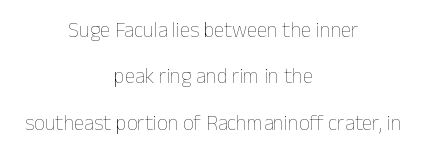
The image shows 21 px text type, upright; set centered, loose line spacing (2.21x), normal letter spacing, not underlined.
